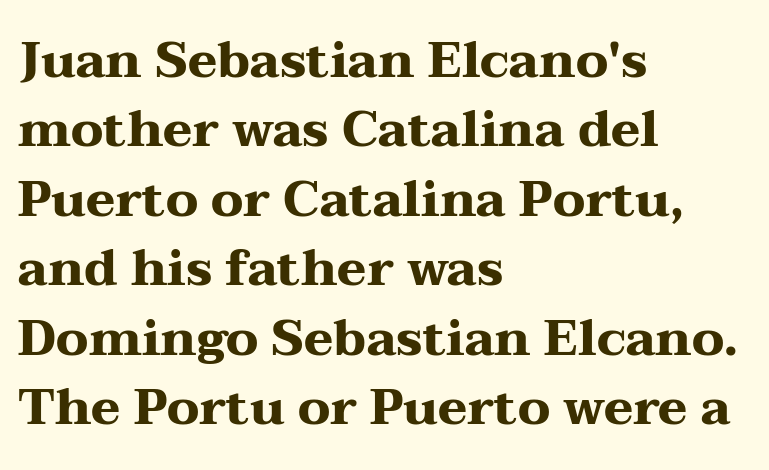
Q: Is the text bold? A: Yes.
Q: Is the text italic (slanted)? A: No, it is upright.
Q: Is the typeface a serif or a sans-serif typeface? A: Serif.
Q: Is the text underlined? A: No.
Q: How is the paragraph aligned? A: Left-aligned.
Q: Is the spacing between letters normal or unusually wide? A: Normal.
Q: Is the spacing between lines tight, normal or loose? A: Normal.
Q: Width (condensed, normal, or wide)? A: Wide.
Q: Stroke contrast? A: Medium.
Q: x-height? A: Medium.
Q: Monospaced? A: No.
